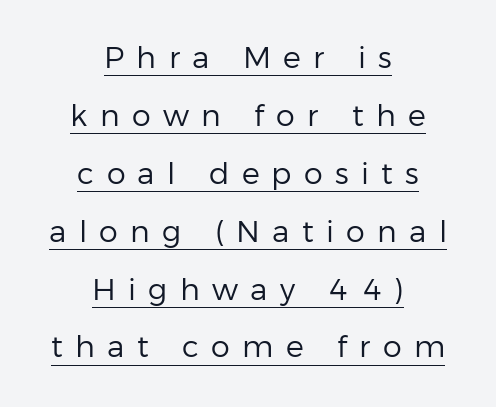
Observe the wide spacing: letters keep a clear distance from each other. In terms of posture, this sample is upright. The sample's only ornament is a line tracing under the words. Widely set lines give the paragraph a tall, airy silhouette. Each letter's strokes conclude bluntly, with no projecting serifs. Is the block centered? Yes — each line is placed symmetrically about the middle.
